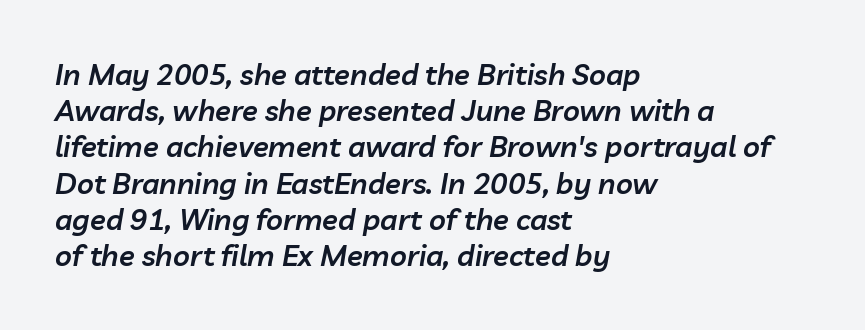
Q: Is the text bold? A: Semi-bold.
Q: Is the text italic (slanted)? A: Yes, it leans right by about 10 degrees.
Q: Is the text underlined? A: No.
Q: How is the paragraph aligned? A: Left-aligned.
Q: Is the spacing between letters normal or unusually wide? A: Normal.
Q: Is the spacing between lines tight, normal or loose? A: Normal.
Q: Width (condensed, normal, or wide)? A: Normal.
Q: Stroke contrast? A: Low.
Q: x-height? A: Medium.
Q: Monospaced? A: No.
